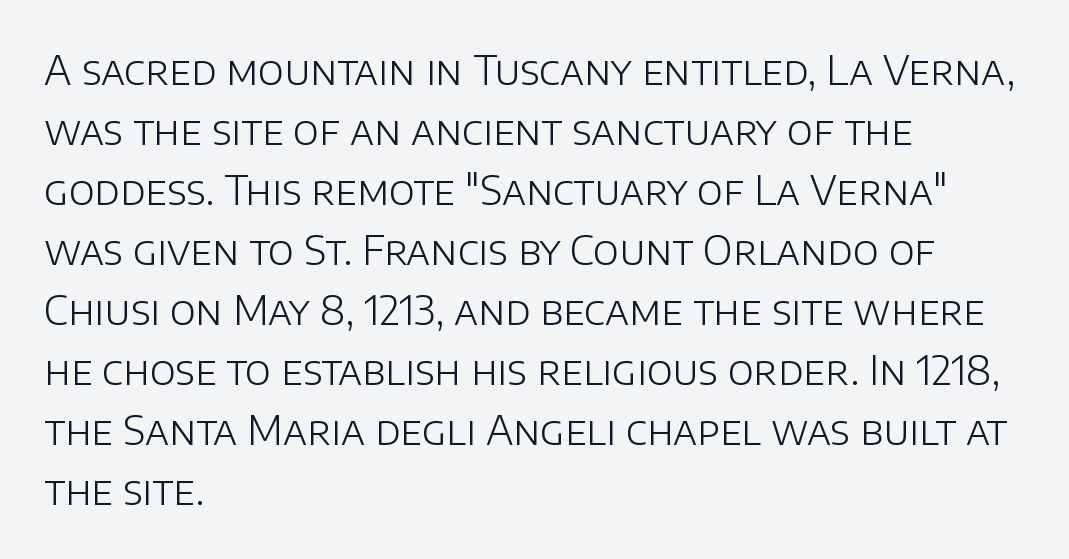
The type is set solid horizontally, with unmodified tracking. Check under the words: just untouched page. Horizontal alignment here is leftward, the default for most running prose. A typesetter would call this proportional, since set widths differ per character. The axis of the letterforms is exactly vertical.
